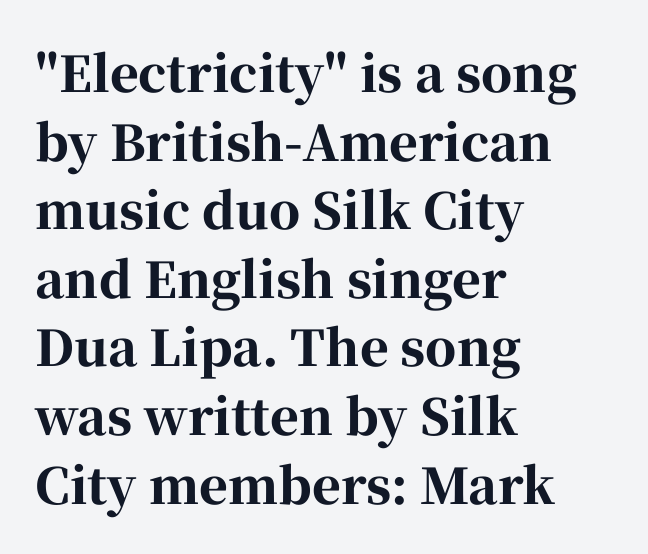
The image shows 49 px bold serif type, upright; set left-aligned, normal line spacing (1.4x), normal letter spacing, not underlined; high stroke contrast and a medium x-height.
